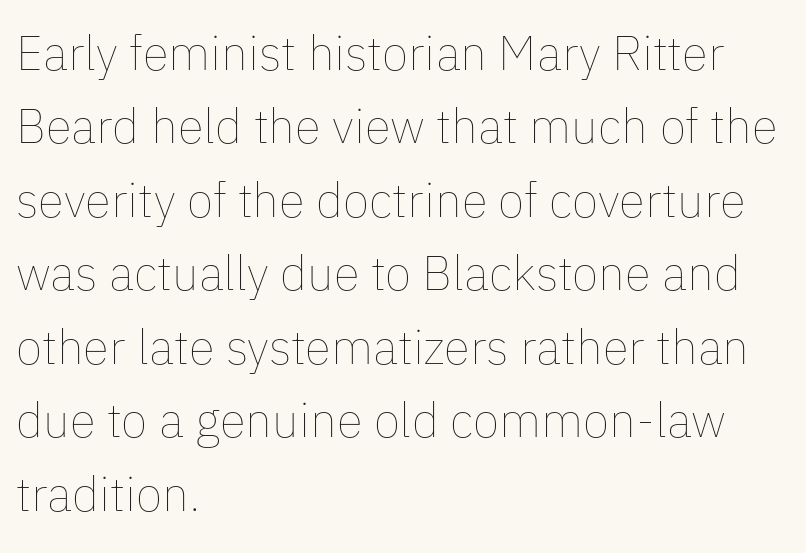
{"italic": "no", "bold": "no", "weight": "thin", "width": "normal", "stroke_contrast": "low", "x_height": "medium", "monospaced": "no", "underline": "no", "align": "left", "line_spacing": "normal", "line_spacing_ratio": 1.53, "letter_spacing": "normal", "letter_spacing_em": 0.0, "glyph_px": 48}
